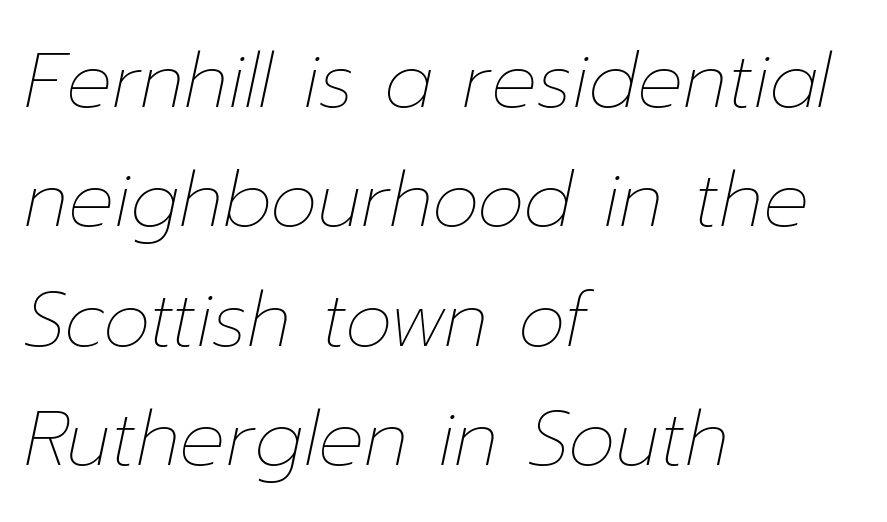
{"italic": "yes", "lean": "right", "slant_degrees": 12, "bold": "no", "weight": "thin", "width": "normal", "stroke_contrast": "low", "x_height": "medium", "monospaced": "no", "underline": "no", "align": "left", "line_spacing": "normal", "line_spacing_ratio": 1.57, "letter_spacing": "normal", "letter_spacing_em": 0.0, "glyph_px": 76}
